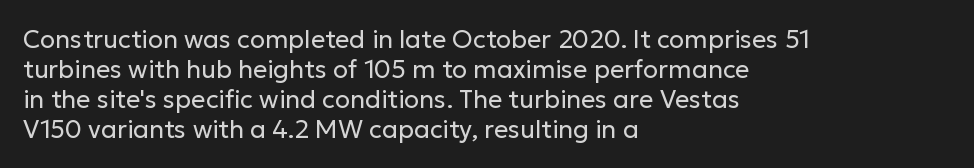
Stem width sits at or under what a default text font uses. Rendered with straight, roman letterforms. In CSS terms this would be text-align: left. Is the letter spacing exaggerated? No — it looks like the ordinary default.
